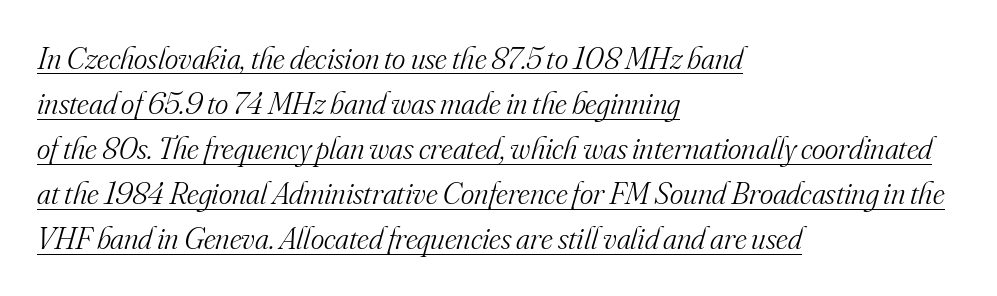
{"serif": "yes", "italic": "yes", "lean": "right", "slant_degrees": 16, "bold": "no", "weight": "light", "width": "normal", "stroke_contrast": "medium", "x_height": "small", "monospaced": "no", "underline": "yes", "align": "left", "line_spacing": "normal", "line_spacing_ratio": 1.41, "letter_spacing": "normal", "letter_spacing_em": 0.0, "glyph_px": 32}
